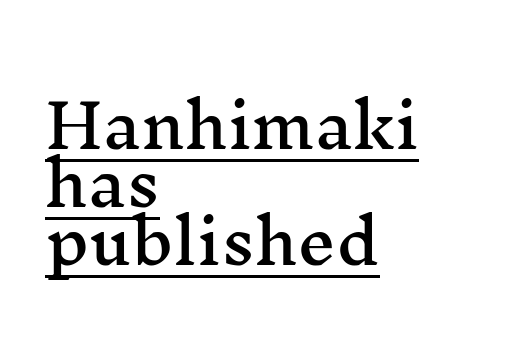
Q: Is the text italic (slanted)? A: No, it is upright.
Q: Is the typeface a serif or a sans-serif typeface? A: Serif.
Q: Is the text underlined? A: Yes.
Q: How is the paragraph aligned? A: Left-aligned.
Q: Is the spacing between letters normal or unusually wide? A: Normal.
Q: Is the spacing between lines tight, normal or loose? A: Tight.
Q: Width (condensed, normal, or wide)? A: Wide.
Q: Stroke contrast? A: Medium.
Q: x-height? A: Medium.
Q: Monospaced? A: No.
